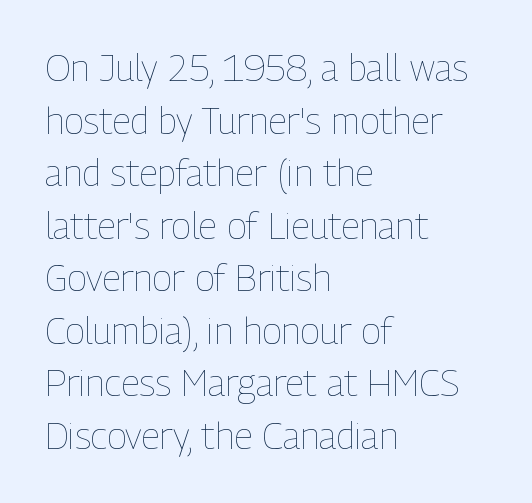
The image shows 37 px thin, condensed type, upright; set left-aligned, normal line spacing (1.42x), normal letter spacing, not underlined; low stroke contrast and a medium x-height.
